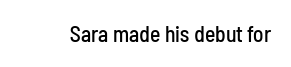
Tall strokes in this sample are plumb rather than angled. Short note: letters normally spaced. Lines of text with bare space underneath.
